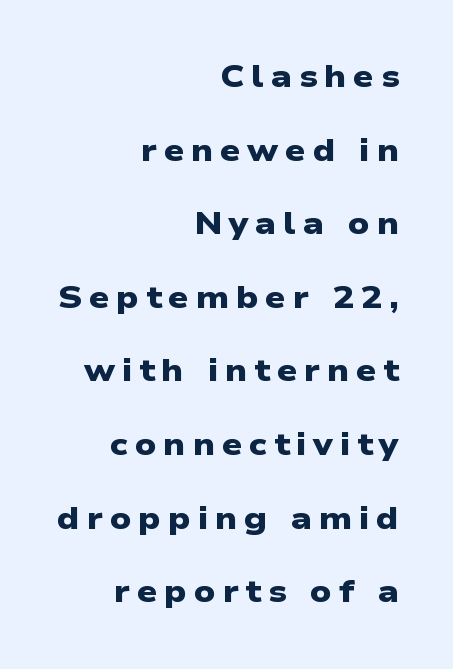
Q: Is the text bold? A: Yes.
Q: Is the typeface a serif or a sans-serif typeface? A: Sans-serif.
Q: Is the text underlined? A: No.
Q: How is the paragraph aligned? A: Right-aligned.
Q: Is the spacing between letters normal or unusually wide? A: Unusually wide.
Q: Is the spacing between lines tight, normal or loose? A: Loose.
Q: Width (condensed, normal, or wide)? A: Wide.
Q: Stroke contrast? A: Low.
Q: x-height? A: Medium.
Q: Monospaced? A: No.
